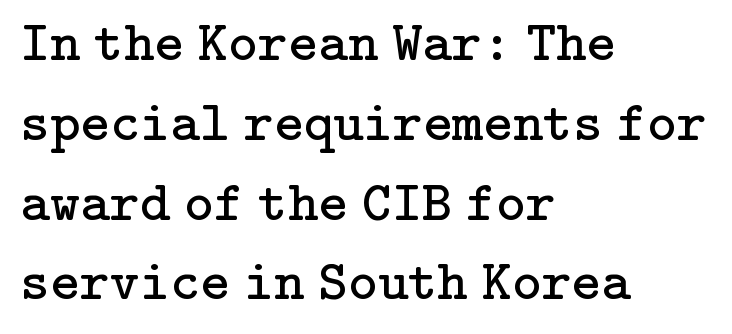
Q: Is the text bold? A: No.
Q: Is the text italic (slanted)? A: No, it is upright.
Q: Is the typeface a serif or a sans-serif typeface? A: Serif.
Q: Is the text underlined? A: No.
Q: How is the paragraph aligned? A: Left-aligned.
Q: Is the spacing between letters normal or unusually wide? A: Normal.
Q: Is the spacing between lines tight, normal or loose? A: Normal.
Q: Width (condensed, normal, or wide)? A: Normal.
Q: Stroke contrast? A: Low.
Q: x-height? A: Medium.
